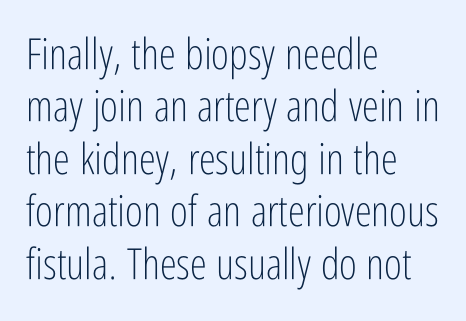
{"serif": "no", "italic": "no", "bold": "no", "weight": "light", "width": "condensed", "stroke_contrast": "low", "x_height": "medium", "monospaced": "no", "underline": "no", "align": "left", "line_spacing_ratio": 1.22, "letter_spacing": "normal", "letter_spacing_em": 0.0, "glyph_px": 43}
